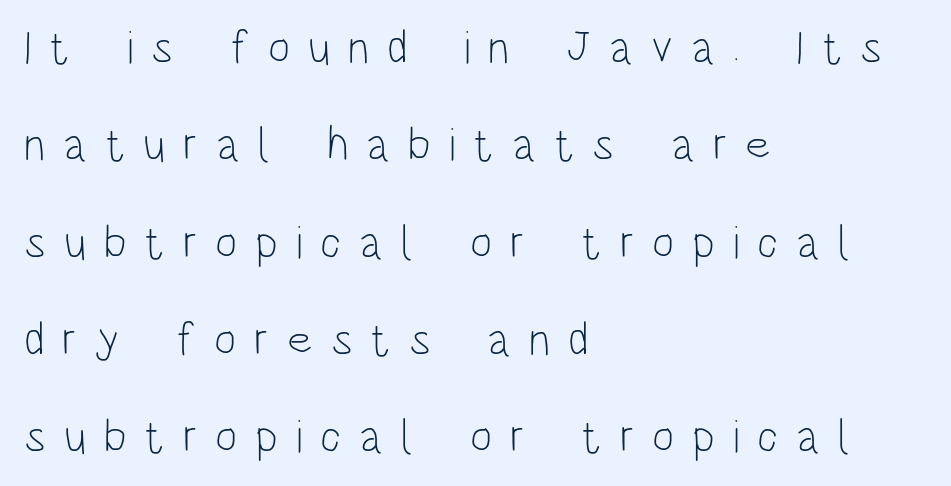
Q: Is the text bold? A: No.
Q: Is the text italic (slanted)? A: No, it is upright.
Q: Is the typeface a serif or a sans-serif typeface? A: Sans-serif.
Q: Is the text underlined? A: No.
Q: How is the paragraph aligned? A: Left-aligned.
Q: Is the spacing between letters normal or unusually wide? A: Unusually wide.
Q: Is the spacing between lines tight, normal or loose? A: Loose.
Q: Width (condensed, normal, or wide)? A: Condensed.
Q: Stroke contrast? A: Low.
Q: x-height? A: Large.
Q: Monospaced? A: No.
